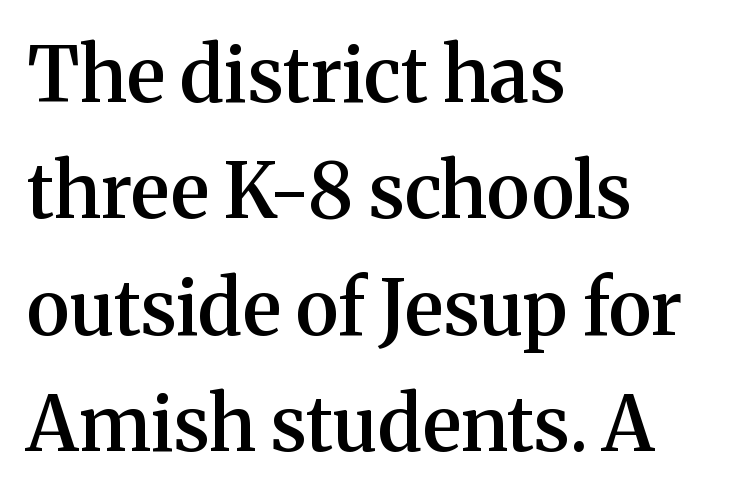
The lettering holds an erect, upright posture throughout. The baseline area is clear. Typeset ragged right — the left edge is the straight one. Note: serifs present on the glyphs.
